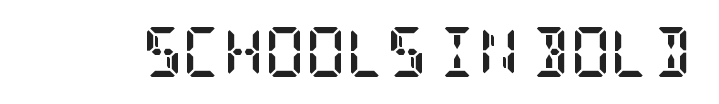
{"serif": "yes", "italic": "no", "bold": "yes", "weight": "semibold", "width": "condensed", "stroke_contrast": "low", "x_height": "large", "underline": "no", "letter_spacing": "normal", "letter_spacing_em": 0.0, "glyph_px": 50}
